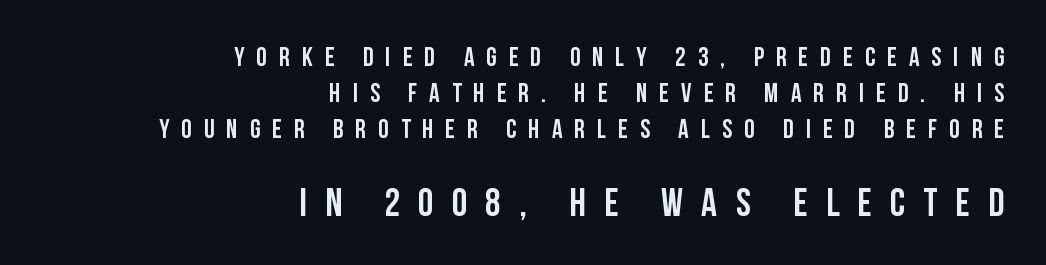
Q: Is the text italic (slanted)? A: No, it is upright.
Q: Is the typeface a serif or a sans-serif typeface? A: Sans-serif.
Q: Is the text underlined? A: No.
Q: How is the paragraph aligned? A: Right-aligned.
Q: Is the spacing between letters normal or unusually wide? A: Unusually wide.
Q: Is the spacing between lines tight, normal or loose? A: Normal.
Q: Which block of text is set in a larger size, the first (top) or the second (bottom)? A: The second (bottom) one.
Q: Width (condensed, normal, or wide)? A: Condensed.
Q: Stroke contrast? A: Low.
Q: x-height? A: Large.
Q: Monospaced? A: No.
